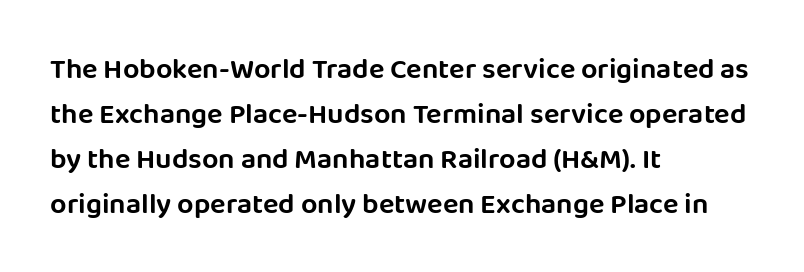
Q: Is the text italic (slanted)? A: No, it is upright.
Q: Is the typeface a serif or a sans-serif typeface? A: Sans-serif.
Q: Is the text underlined? A: No.
Q: How is the paragraph aligned? A: Left-aligned.
Q: Is the spacing between letters normal or unusually wide? A: Normal.
Q: Is the spacing between lines tight, normal or loose? A: Normal.
Q: Width (condensed, normal, or wide)? A: Normal.
Q: Stroke contrast? A: Low.
Q: x-height? A: Large.
Q: Monospaced? A: No.
